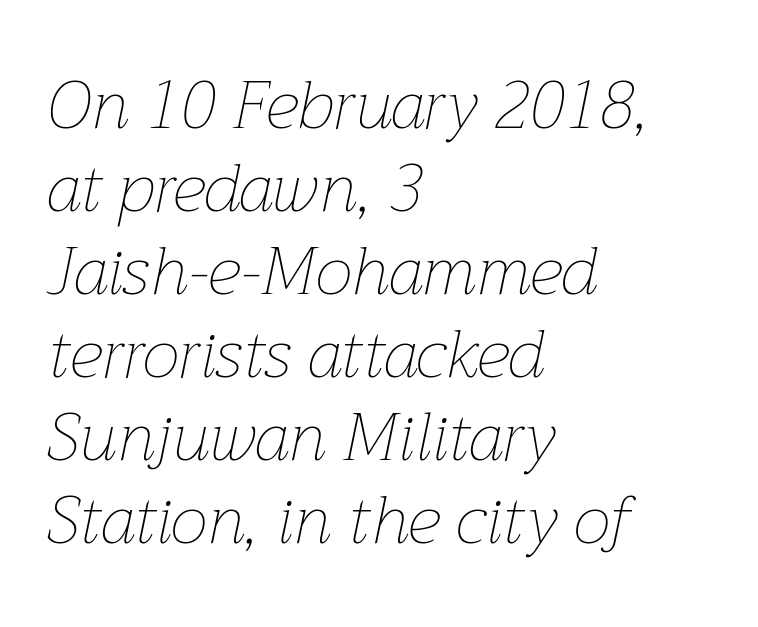
The image shows 67 px thin type, italic (leaning right); set left-aligned, line spacing 1.24x, normal letter spacing, not underlined; low stroke contrast and a medium x-height.
